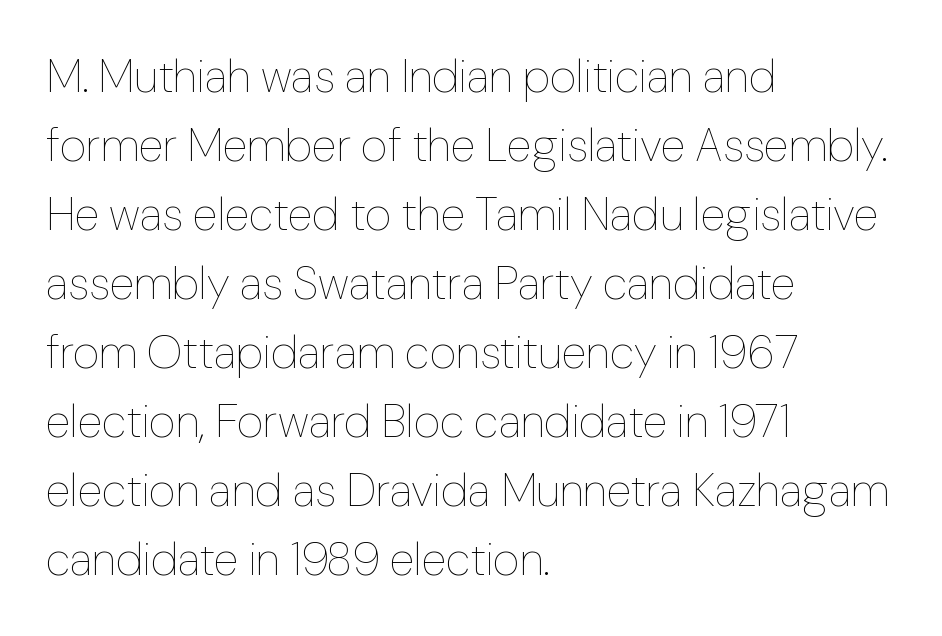
{"italic": "no", "bold": "no", "weight": "thin", "width": "normal", "stroke_contrast": "low", "x_height": "medium", "monospaced": "no", "underline": "no", "align": "left", "line_spacing": "normal", "line_spacing_ratio": 1.5, "letter_spacing": "normal", "letter_spacing_em": 0.0, "glyph_px": 46}
